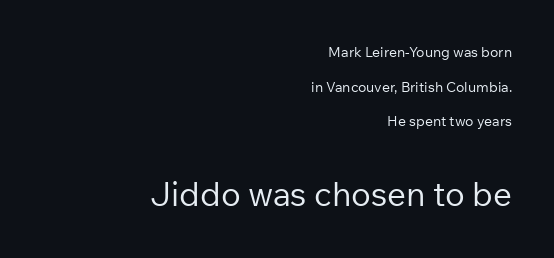
Q: Is the text bold? A: No.
Q: Is the text italic (slanted)? A: No, it is upright.
Q: Is the typeface a serif or a sans-serif typeface? A: Sans-serif.
Q: Is the text underlined? A: No.
Q: How is the paragraph aligned? A: Right-aligned.
Q: Is the spacing between letters normal or unusually wide? A: Normal.
Q: Is the spacing between lines tight, normal or loose? A: Loose.
Q: Which block of text is set in a larger size, the first (top) or the second (bottom)? A: The second (bottom) one.
Q: Width (condensed, normal, or wide)? A: Normal.
Q: Stroke contrast? A: Low.
Q: x-height? A: Medium.
Q: Monospaced? A: No.
